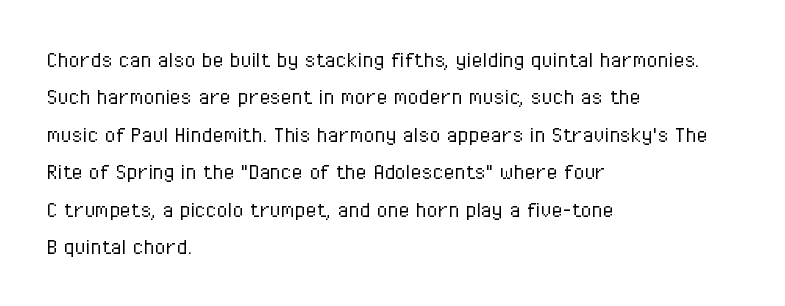
Q: Is the text bold? A: No.
Q: Is the text italic (slanted)? A: No, it is upright.
Q: Is the text underlined? A: No.
Q: How is the paragraph aligned? A: Left-aligned.
Q: Is the spacing between letters normal or unusually wide? A: Normal.
Q: Is the spacing between lines tight, normal or loose? A: Normal.
